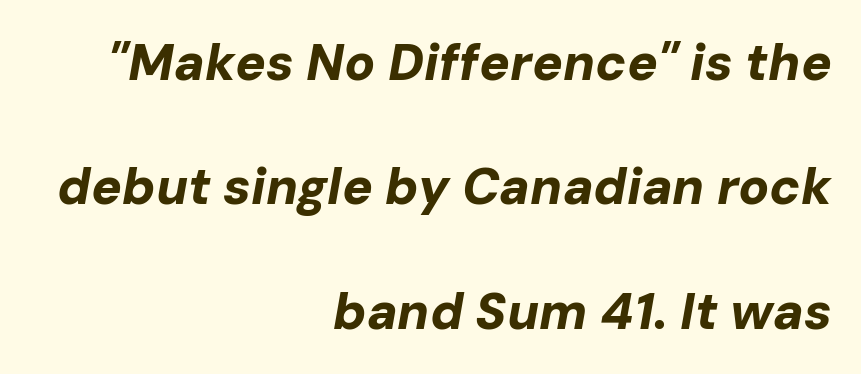
The image shows 51 px bold type, italic (leaning right); set right-aligned, loose line spacing (2.44x), normal letter spacing, not underlined; low stroke contrast and a medium x-height.
